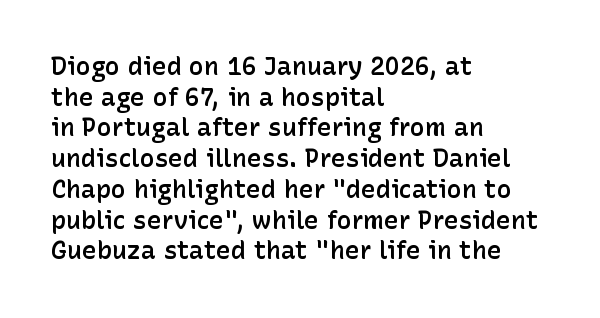
The image shows 25 px text type, upright; set left-aligned, line spacing 1.23x, normal letter spacing, not underlined.
